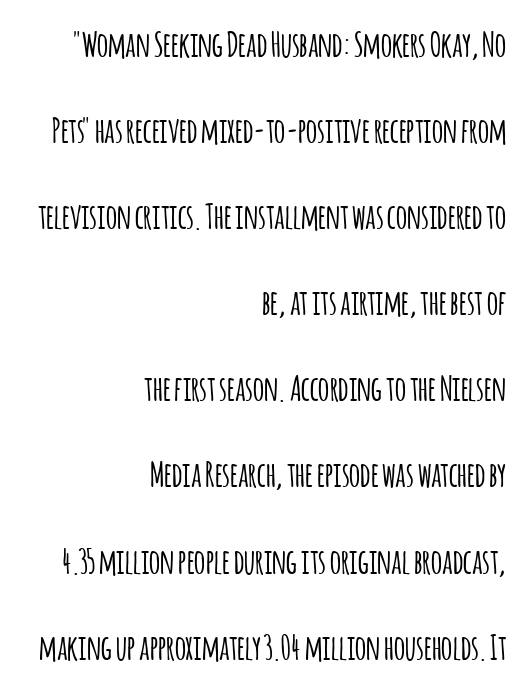
{"serif": "no", "italic": "no", "width": "condensed", "stroke_contrast": "low", "x_height": "large", "monospaced": "no", "underline": "no", "align": "right", "line_spacing": "loose", "line_spacing_ratio": 2.46, "letter_spacing": "normal", "letter_spacing_em": 0.0, "glyph_px": 35}
